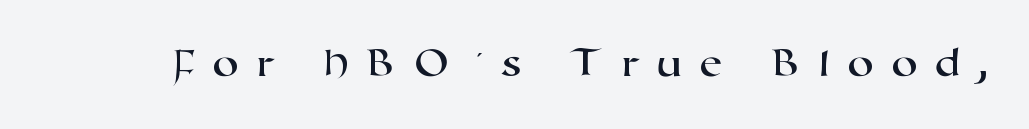
The image shows 43 px wide sans-serif type; set unusually wide letter spacing (+0.39 em), not underlined; high stroke contrast and a medium x-height.
